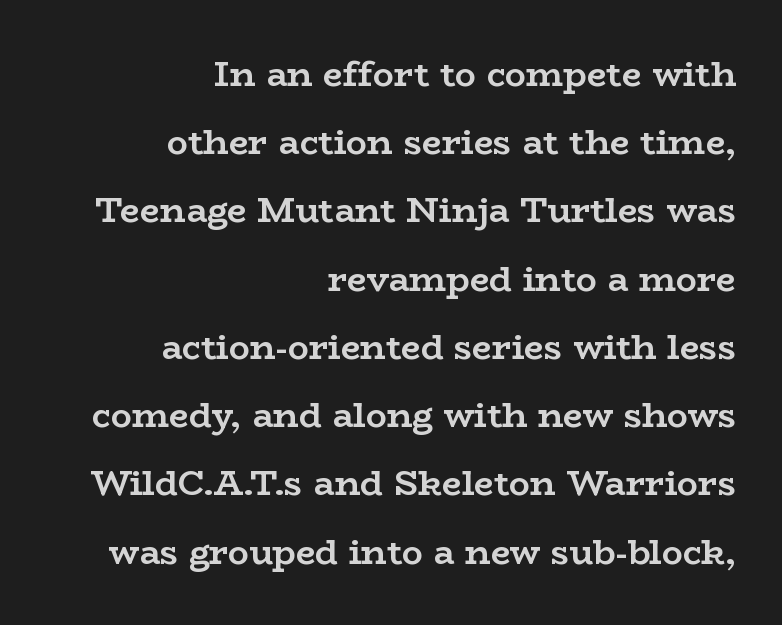
{"serif": "yes", "italic": "no", "bold": "yes", "weight": "semibold", "width": "wide", "stroke_contrast": "low", "x_height": "medium", "monospaced": "no", "underline": "no", "align": "right", "line_spacing": "loose", "line_spacing_ratio": 1.95, "letter_spacing": "normal", "letter_spacing_em": 0.0, "glyph_px": 35}
